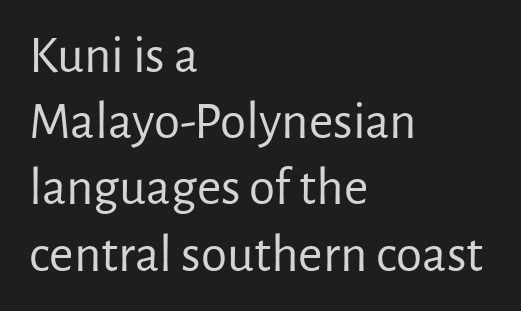
The face used here is a sans, in the tradition of grotesques and geometrics. Here the designer chose a conventional face with non-uniform glyph widths. The rows are spaced the way most documents space them. Lines of text with bare space underneath. Line beginnings align vertically; line endings do not.
